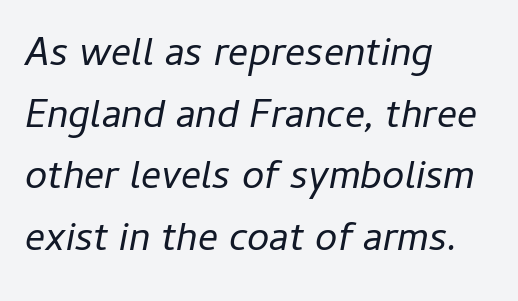
Q: Is the text bold? A: No.
Q: Is the text italic (slanted)? A: Yes, it leans right by about 11 degrees.
Q: Is the text underlined? A: No.
Q: How is the paragraph aligned? A: Left-aligned.
Q: Is the spacing between letters normal or unusually wide? A: Normal.
Q: Is the spacing between lines tight, normal or loose? A: Normal.
Q: Width (condensed, normal, or wide)? A: Normal.
Q: Stroke contrast? A: Low.
Q: x-height? A: Medium.
Q: Monospaced? A: No.
